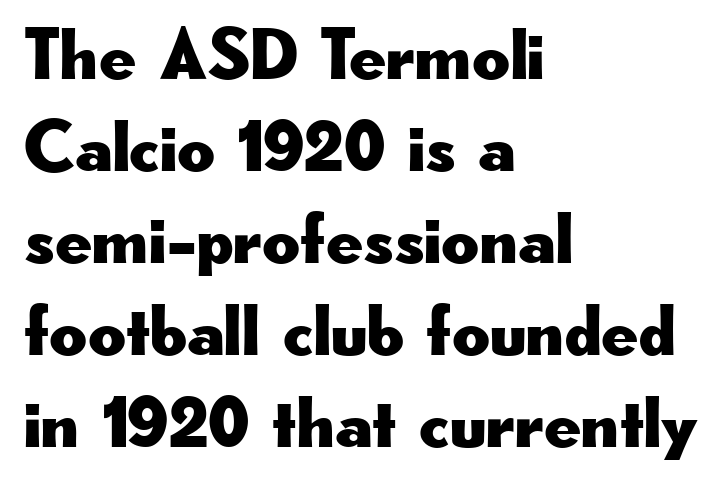
{"serif": "no", "italic": "no", "width": "wide", "stroke_contrast": "low", "x_height": "small", "monospaced": "no", "underline": "no", "align": "left", "line_spacing": "normal", "line_spacing_ratio": 1.26, "letter_spacing": "normal", "letter_spacing_em": 0.0, "glyph_px": 73}
